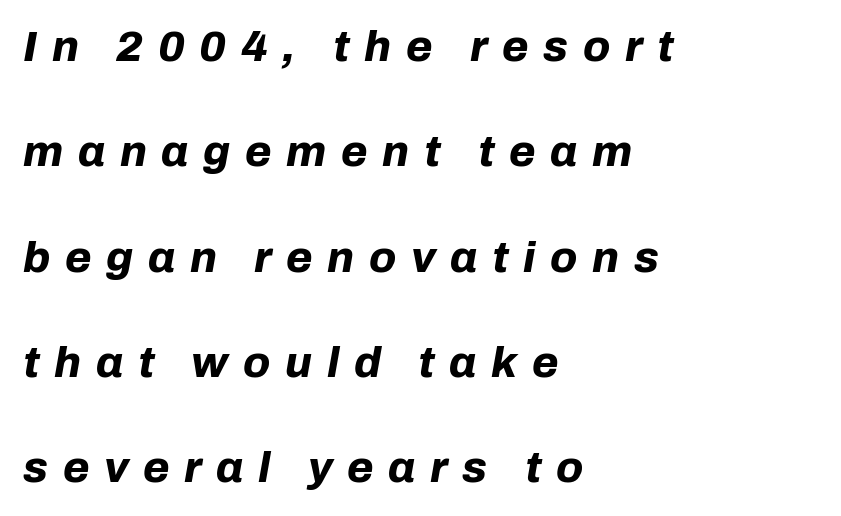
Q: Is the text bold? A: Yes.
Q: Is the text italic (slanted)? A: Yes, it leans right by about 10 degrees.
Q: Is the text underlined? A: No.
Q: How is the paragraph aligned? A: Left-aligned.
Q: Is the spacing between letters normal or unusually wide? A: Unusually wide.
Q: Is the spacing between lines tight, normal or loose? A: Loose.
Q: Width (condensed, normal, or wide)? A: Normal.
Q: Stroke contrast? A: Low.
Q: x-height? A: Medium.
Q: Monospaced? A: No.
